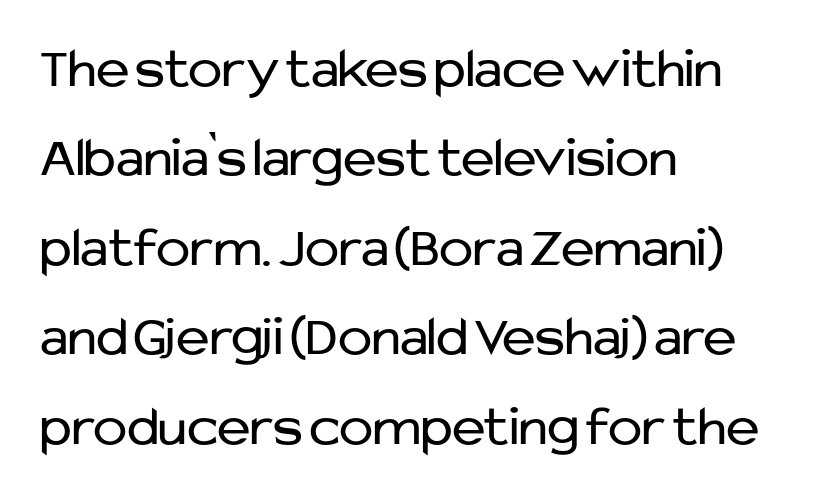
The image shows 57 px regular-weight sans-serif type, upright; set left-aligned, normal line spacing (1.57x), normal letter spacing, not underlined; low stroke contrast and a medium x-height.
